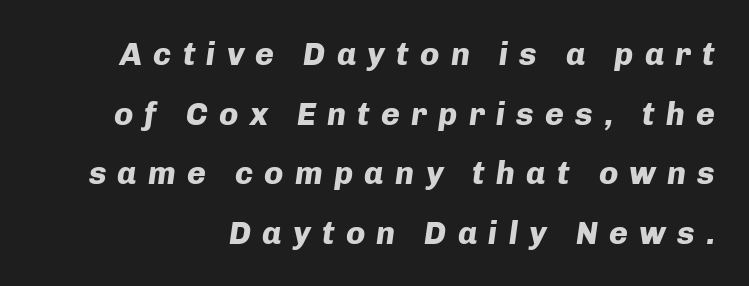
Q: Is the text bold? A: Yes.
Q: Is the text italic (slanted)? A: Yes, it leans right by about 8 degrees.
Q: Is the text underlined? A: No.
Q: Is the spacing between letters normal or unusually wide? A: Unusually wide.
Q: Width (condensed, normal, or wide)? A: Normal.
Q: Stroke contrast? A: Low.
Q: x-height? A: Medium.
Q: Monospaced? A: No.
